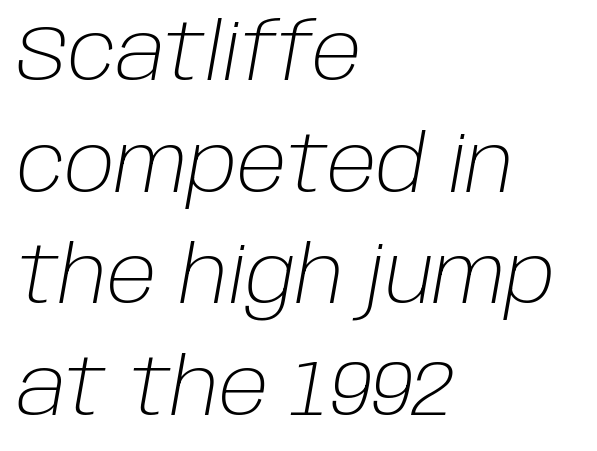
Descenders are the only things crossing below the line. The rendering uses a moderate line-height, typical for paragraphs. Honestly, the letter spacing is just normal — you wouldn't notice it. Is the block centered? No — it sits flush against the left margin.
